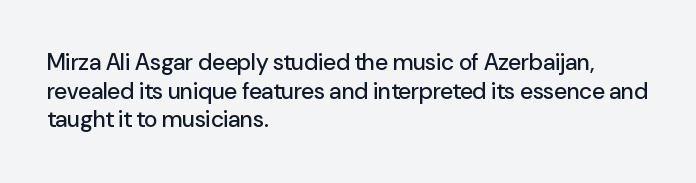
{"italic": "no", "underline": "no", "align": "left", "line_spacing_ratio": 1.24, "letter_spacing": "normal", "letter_spacing_em": 0.0, "glyph_px": 23}
